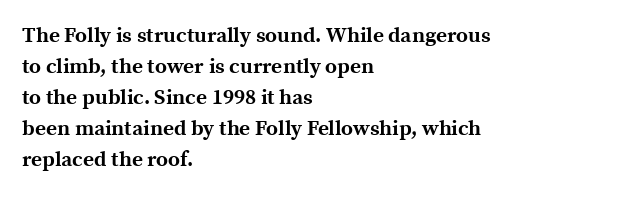
{"italic": "no", "bold": "yes", "underline": "no", "align": "left", "line_spacing": "normal", "line_spacing_ratio": 1.48, "letter_spacing": "normal", "letter_spacing_em": 0.0, "glyph_px": 21}
